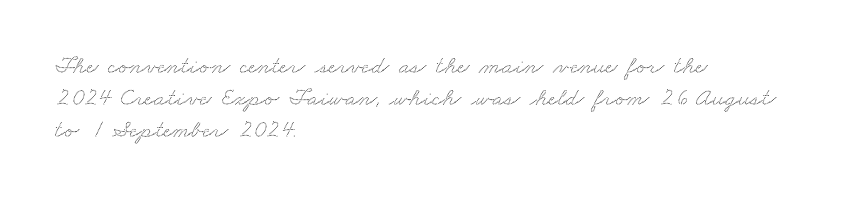
{"underline": "no", "align": "left", "line_spacing": "normal", "line_spacing_ratio": 1.29, "letter_spacing": "normal", "letter_spacing_em": 0.0, "glyph_px": 25}
